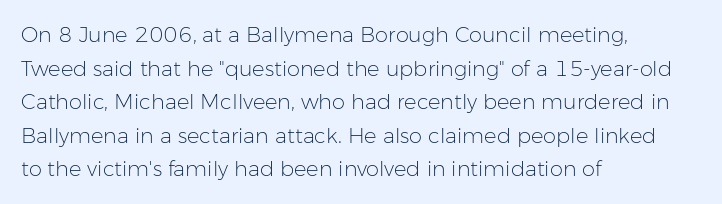
Q: Is the text bold? A: No.
Q: Is the text italic (slanted)? A: No, it is upright.
Q: Is the text underlined? A: No.
Q: How is the paragraph aligned? A: Left-aligned.
Q: Is the spacing between letters normal or unusually wide? A: Normal.
Q: Is the spacing between lines tight, normal or loose? A: Normal.
